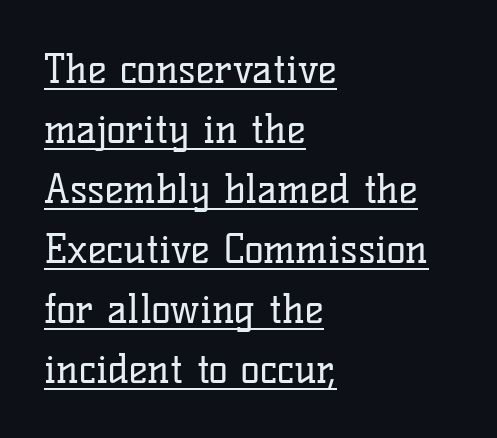
{"serif": "yes", "italic": "no", "bold": "no", "weight": "regular", "width": "normal", "stroke_contrast": "low", "x_height": "medium", "monospaced": "no", "underline": "yes", "align": "left", "line_spacing": "normal", "line_spacing_ratio": 1.5, "letter_spacing": "normal", "letter_spacing_em": 0.0, "glyph_px": 40}
